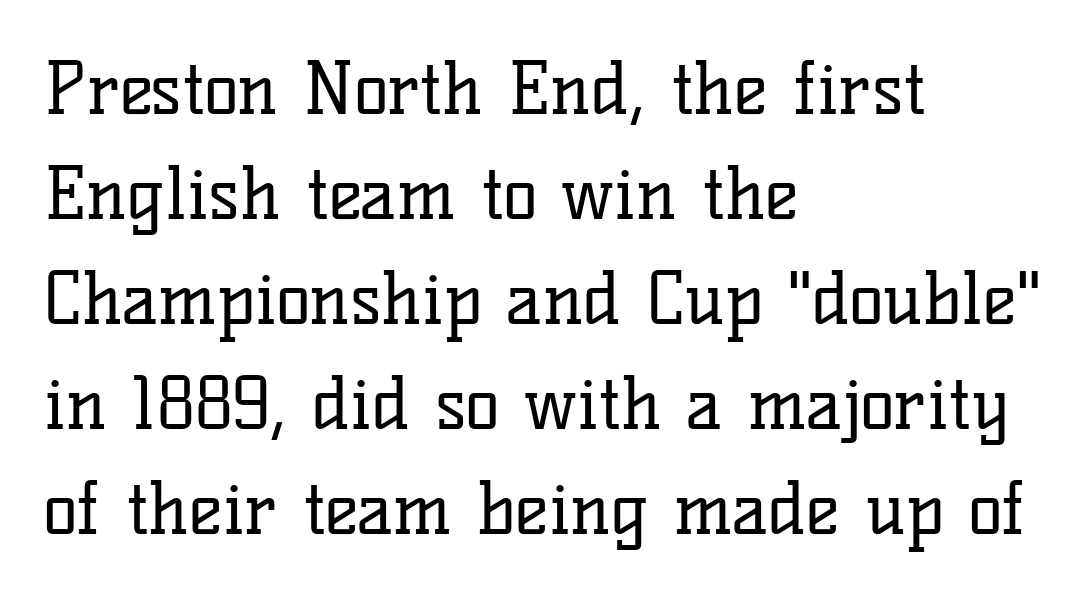
{"serif": "yes", "italic": "no", "bold": "no", "weight": "regular", "width": "normal", "stroke_contrast": "low", "x_height": "medium", "monospaced": "no", "underline": "no", "align": "left", "line_spacing": "normal", "line_spacing_ratio": 1.46, "letter_spacing": "normal", "letter_spacing_em": 0.0, "glyph_px": 72}
